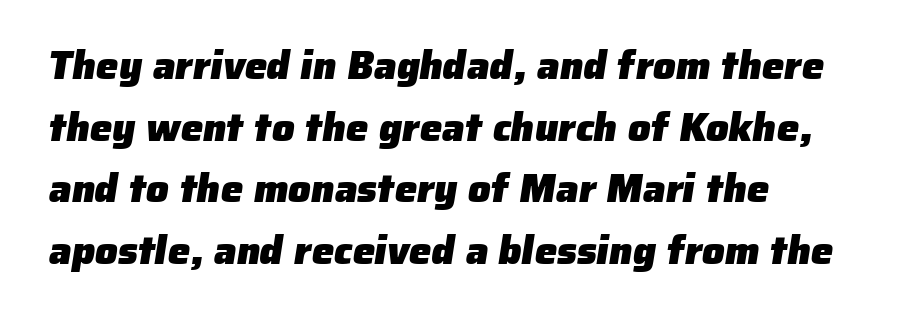
{"serif": "no", "bold": "yes", "weight": "heavy", "width": "normal", "stroke_contrast": "low", "x_height": "medium", "monospaced": "no", "underline": "no", "align": "left", "line_spacing": "normal", "line_spacing_ratio": 1.54, "letter_spacing": "normal", "letter_spacing_em": 0.0, "glyph_px": 40}
